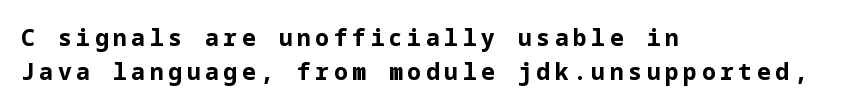
The image shows 23 px bold type, upright; set left-aligned, normal line spacing (1.5x), unusually wide letter spacing (+0.2 em), not underlined.
